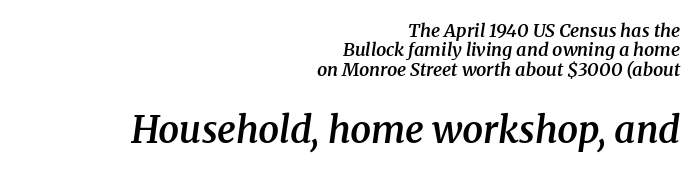
Q: Is the text bold? A: Semi-bold.
Q: Is the text italic (slanted)? A: Yes, it leans right by about 8 degrees.
Q: Is the typeface a serif or a sans-serif typeface? A: Serif.
Q: Is the text underlined? A: No.
Q: How is the paragraph aligned? A: Right-aligned.
Q: Is the spacing between letters normal or unusually wide? A: Normal.
Q: Is the spacing between lines tight, normal or loose? A: Tight.
Q: Which block of text is set in a larger size, the first (top) or the second (bottom)? A: The second (bottom) one.
Q: Width (condensed, normal, or wide)? A: Normal.
Q: Stroke contrast? A: Medium.
Q: x-height? A: Medium.
Q: Monospaced? A: No.
